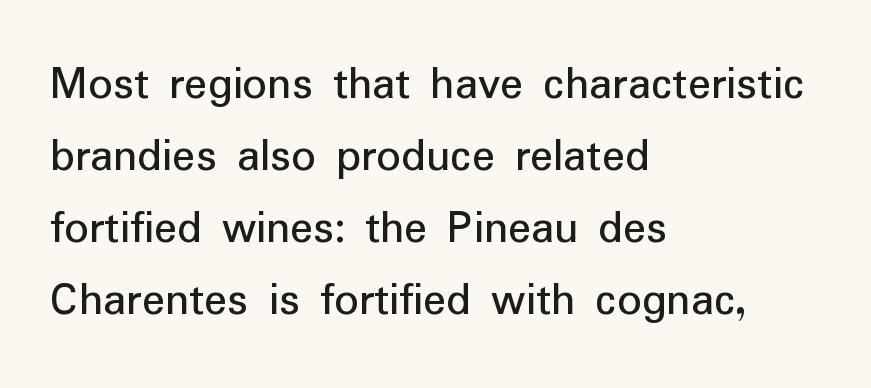
Underline: absent. Characters follow at the spacing the type designer built in. The block of text has a typical density, with ordinary space between rows. Note the varied advance widths — an 'i' is clearly narrower than an 'm'. In terms of letterform style, serifs are entirely absent. The passage is arranged the way most books set body copy — flush left.
